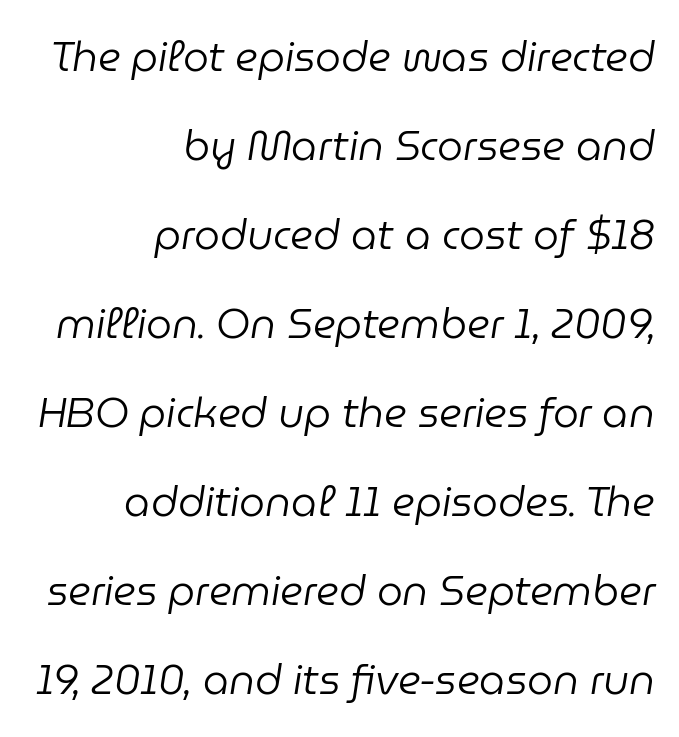
{"italic": "yes", "lean": "right", "slant_degrees": 9, "bold": "no", "weight": "regular", "width": "normal", "stroke_contrast": "low", "x_height": "medium", "monospaced": "no", "underline": "no", "align": "right", "line_spacing": "loose", "line_spacing_ratio": 2.17, "letter_spacing": "normal", "letter_spacing_em": 0.0, "glyph_px": 41}
